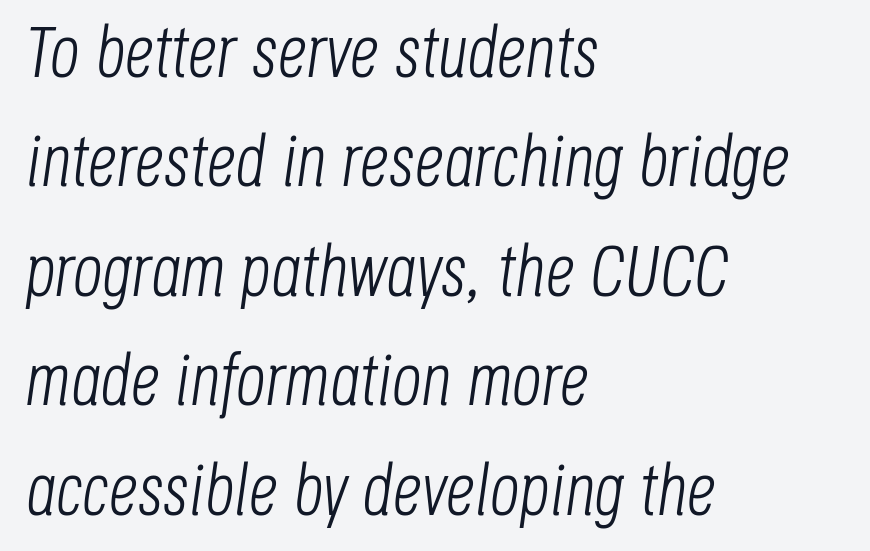
Q: Is the text bold? A: No.
Q: Is the text italic (slanted)? A: Yes, it leans right by about 8 degrees.
Q: Is the text underlined? A: No.
Q: How is the paragraph aligned? A: Left-aligned.
Q: Is the spacing between letters normal or unusually wide? A: Normal.
Q: Is the spacing between lines tight, normal or loose? A: Normal.
Q: Width (condensed, normal, or wide)? A: Condensed.
Q: Stroke contrast? A: Low.
Q: x-height? A: Large.
Q: Monospaced? A: No.
